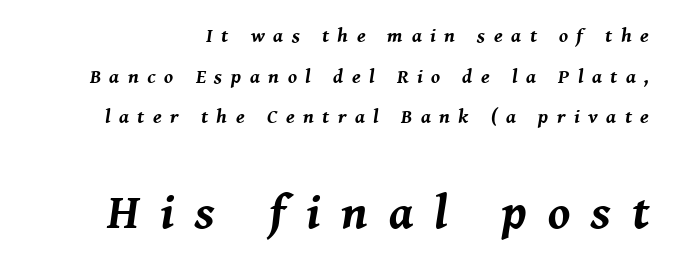
Pretty heavy lettering here — definitely bold. Varying glyph widths throughout — classic text-font behaviour. Notice how the stems are inclined rather than vertical — that's the hallmark of italics. Tracking value appears strongly positive — letters spread wide.
